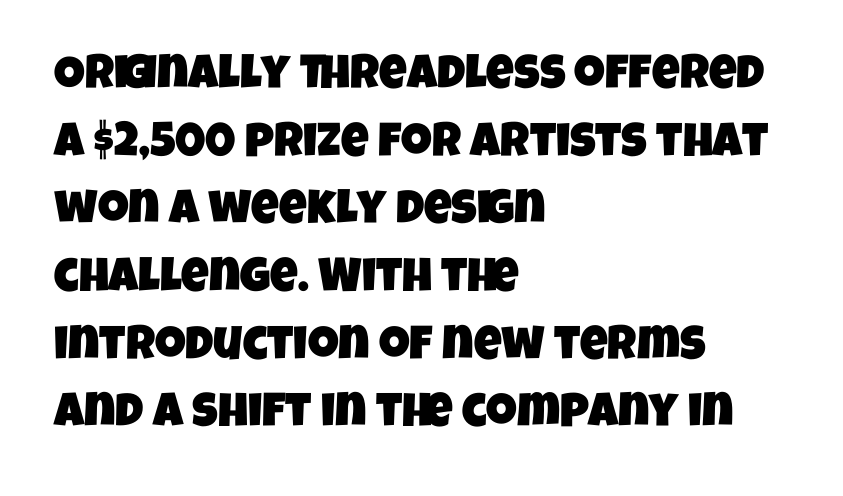
Letterform terminals end flat and unadorned throughout the passage. No extra tracking has been applied to these lines. The paragraph has a hard left edge and a soft right edge. Notice how descenders clear the ascenders below comfortably — that's standard leading.
